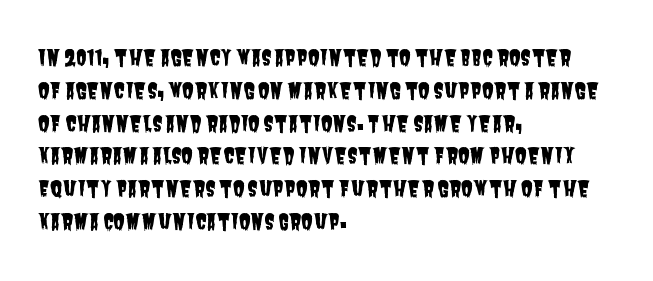
Q: Is the text underlined? A: No.
Q: How is the paragraph aligned? A: Left-aligned.
Q: Is the spacing between letters normal or unusually wide? A: Normal.
Q: Is the spacing between lines tight, normal or loose? A: Normal.
